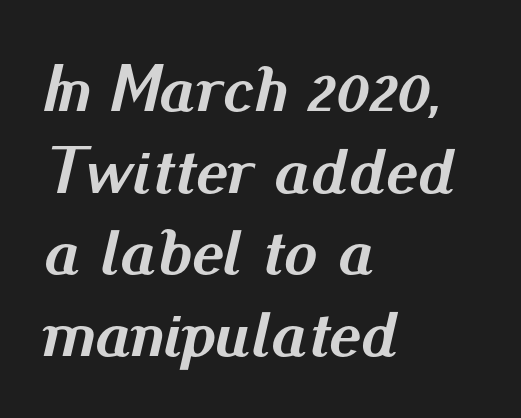
The typography opts for an oblique posture over an upright one. A student would call this left alignment; a typographer would say flush left, rag right. A typesetter would call this proportional, since set widths differ per character. The type is set solid horizontally, with unmodified tracking.
